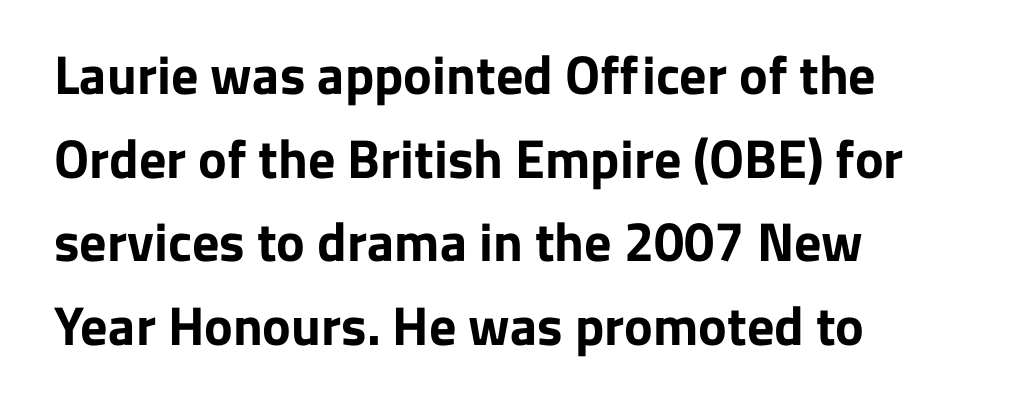
Q: Is the text bold? A: Yes.
Q: Is the text italic (slanted)? A: No, it is upright.
Q: Is the typeface a serif or a sans-serif typeface? A: Sans-serif.
Q: Is the text underlined? A: No.
Q: How is the paragraph aligned? A: Left-aligned.
Q: Is the spacing between letters normal or unusually wide? A: Normal.
Q: Is the spacing between lines tight, normal or loose? A: Normal.
Q: Width (condensed, normal, or wide)? A: Normal.
Q: Stroke contrast? A: Low.
Q: x-height? A: Medium.
Q: Monospaced? A: No.
